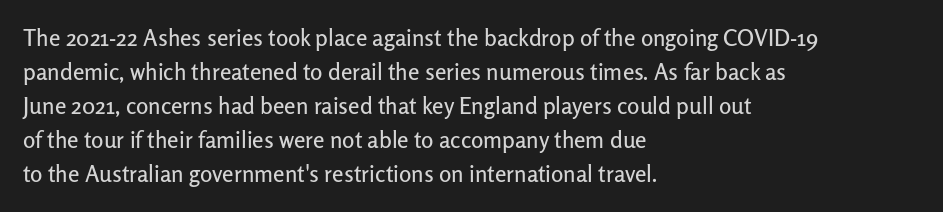
Clear beneath every line of the passage. Notice how descenders clear the ascenders below comfortably — that's standard leading. In terms of letterspacing, this is plain default setting. The lettering stays uniformly vertical, giving the passage a roman look. The lines in this sample share a left origin and differ only in where they stop.
